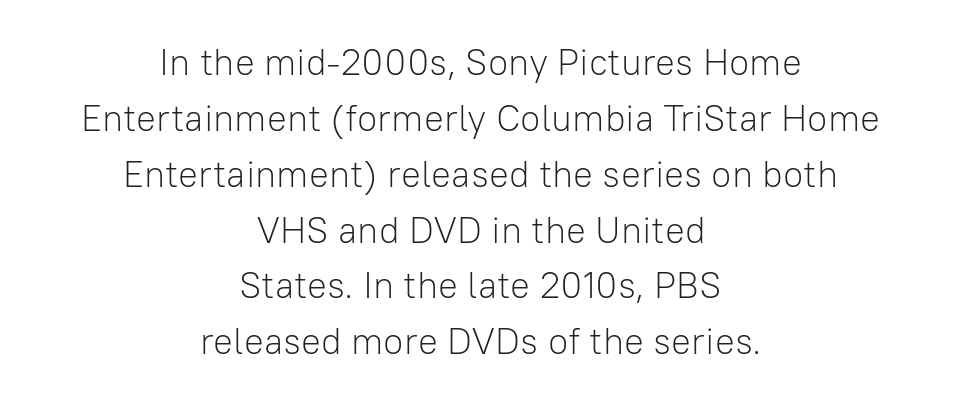
The image shows 37 px light sans-serif type, upright; set centered, normal line spacing (1.51x), normal letter spacing, not underlined; low stroke contrast and a medium x-height.
